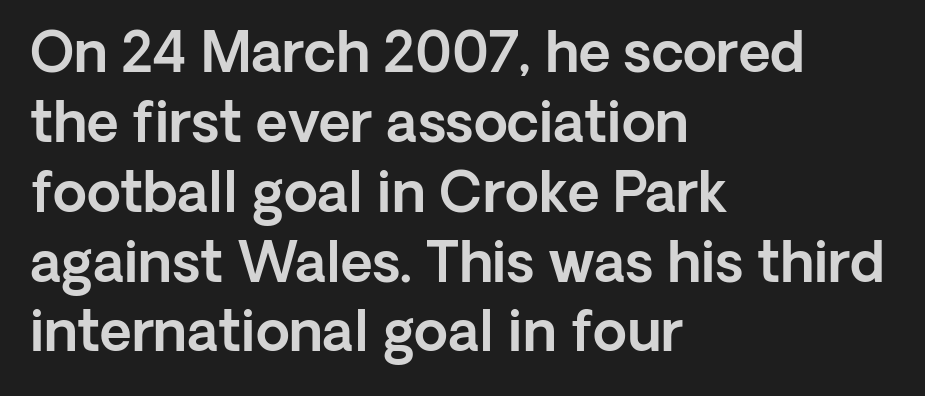
{"serif": "no", "italic": "no", "width": "normal", "x_height": "medium", "monospaced": "no", "underline": "no", "align": "left", "line_spacing": "normal", "line_spacing_ratio": 1.27, "letter_spacing": "normal", "letter_spacing_em": 0.0, "glyph_px": 55}
